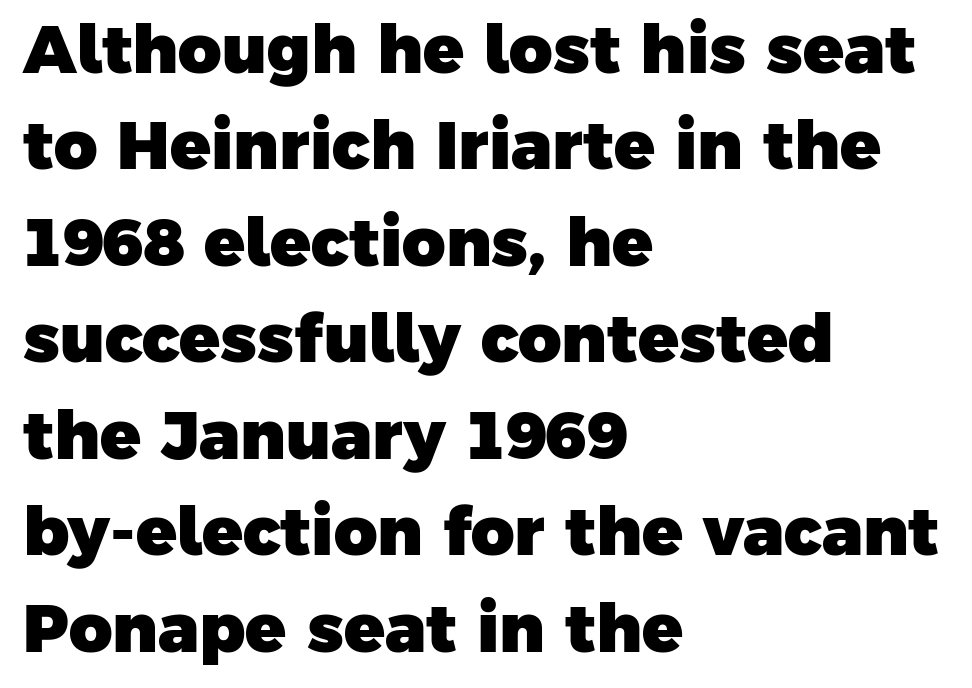
The image shows 67 px heavy sans-serif type; set left-aligned, normal line spacing (1.44x), normal letter spacing, not underlined; low stroke contrast and a medium x-height.
